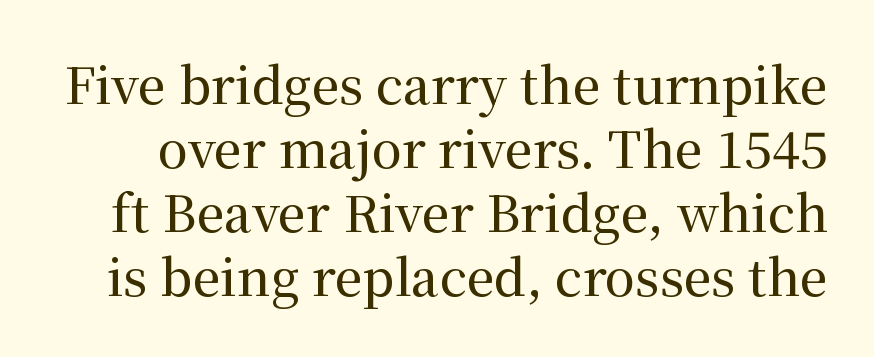
{"serif": "yes", "italic": "no", "width": "normal", "stroke_contrast": "medium", "x_height": "medium", "monospaced": "no", "underline": "no", "line_spacing": "normal", "line_spacing_ratio": 1.28, "letter_spacing": "normal", "letter_spacing_em": 0.0, "glyph_px": 50}
